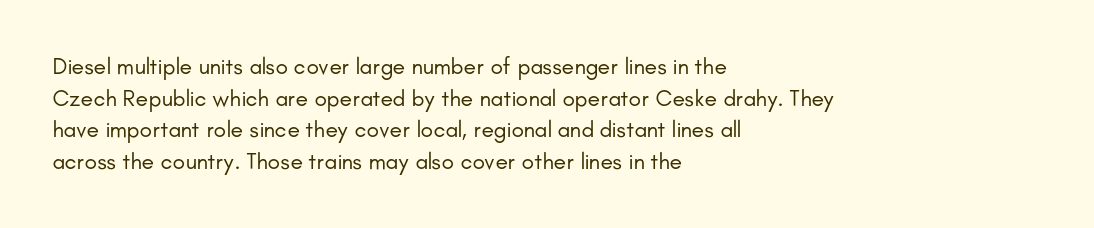
A roman cut, with each character standing at attention. Line spacing here is normal. The text block is weighted toward the left margin, trailing off unevenly rightward. Lines of text with bare space underneath. Nothing unusual about the tracking: characters are spaced as the font intends. A quiet, ordinary-to-light weight characterises the typeface.
